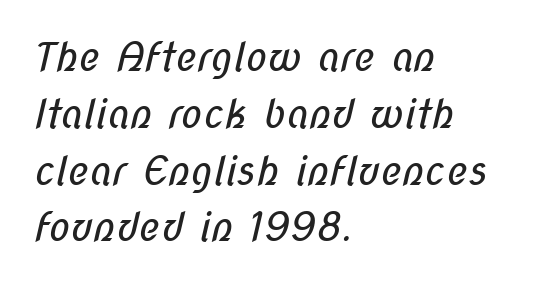
{"serif": "no", "bold": "no", "weight": "regular", "width": "condensed", "stroke_contrast": "low", "x_height": "medium", "monospaced": "no", "underline": "no", "align": "left", "line_spacing": "normal", "line_spacing_ratio": 1.42, "letter_spacing": "normal", "letter_spacing_em": 0.0, "glyph_px": 40}
